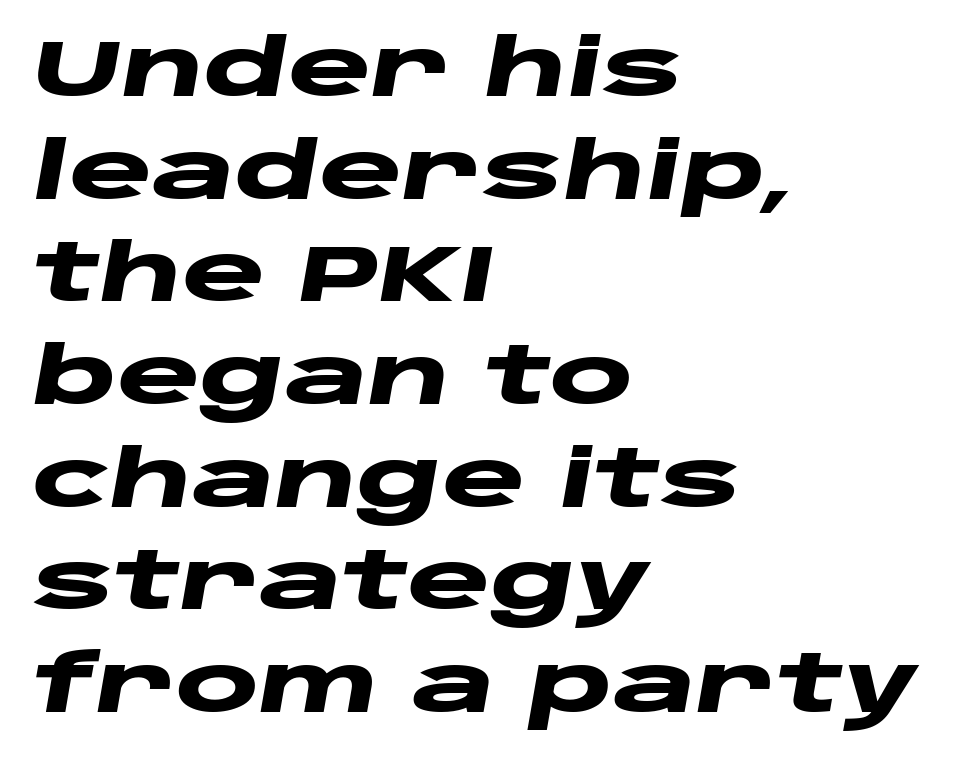
The image shows 79 px heavy, wide type, italic (leaning right); set left-aligned, normal line spacing (1.3x), normal letter spacing, not underlined; low stroke contrast and a large x-height.
